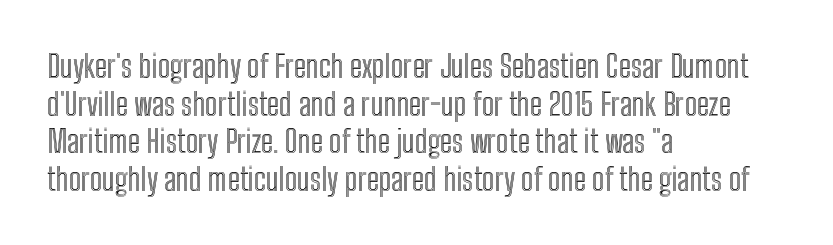
Q: Is the text italic (slanted)? A: No, it is upright.
Q: Is the text underlined? A: No.
Q: How is the paragraph aligned? A: Left-aligned.
Q: Is the spacing between letters normal or unusually wide? A: Normal.
Q: Width (condensed, normal, or wide)? A: Condensed.
Q: x-height? A: Medium.
Q: Monospaced? A: No.
